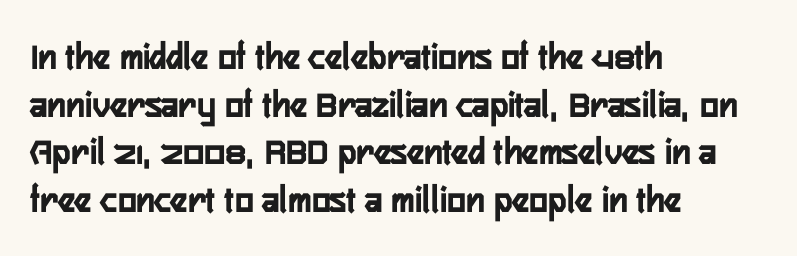
The image shows 39 px semibold, condensed sans-serif type, upright; set left-aligned, line spacing 1.22x, normal letter spacing, not underlined; low stroke contrast and a medium x-height.
